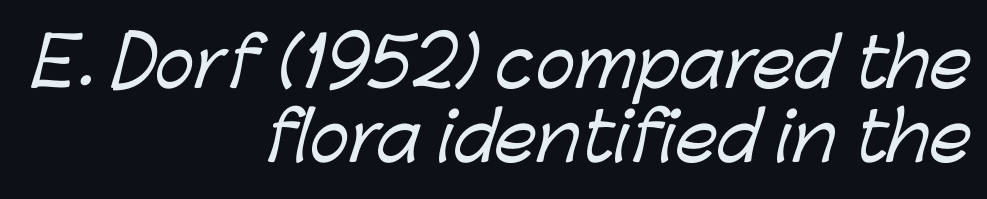
Q: Is the typeface a serif or a sans-serif typeface? A: Sans-serif.
Q: Is the text underlined? A: No.
Q: How is the paragraph aligned? A: Right-aligned.
Q: Is the spacing between letters normal or unusually wide? A: Normal.
Q: Is the spacing between lines tight, normal or loose? A: Tight.
Q: Width (condensed, normal, or wide)? A: Normal.
Q: Stroke contrast? A: Low.
Q: x-height? A: Medium.
Q: Monospaced? A: No.
